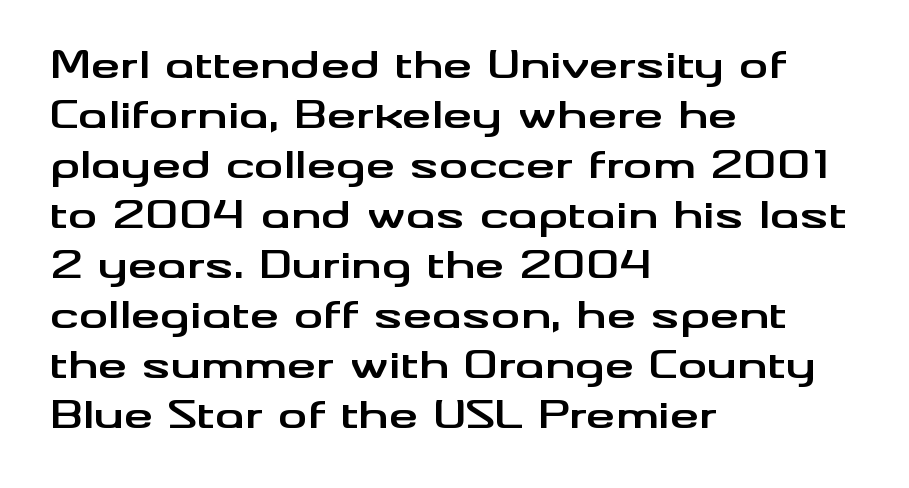
Any mark beneath the type? The region is blank. Does the leading feel generous? No, just average. Caption: bold face, heavy strokes. If you drew a line through each stem, it would be perfectly vertical.
